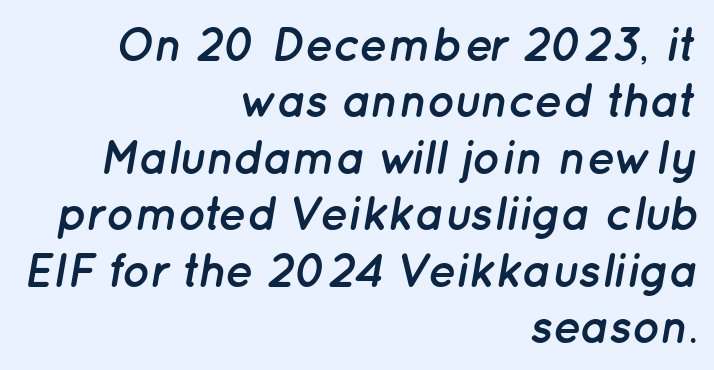
This rendering leaves character spacing at its baseline value. Typographic density is high because the face is bold. Any mark beneath the type? The region is blank. Is this a fixed-width face? No — the glyphs have proportional, varying widths.
